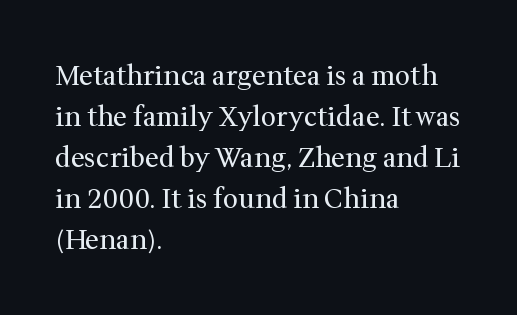
On a weight scale, this lands at 450 or below. The passage shown has conventional tracking throughout. A normal amount of white space separates one row of letters from the next. The rag falls on the right side of this text block.
